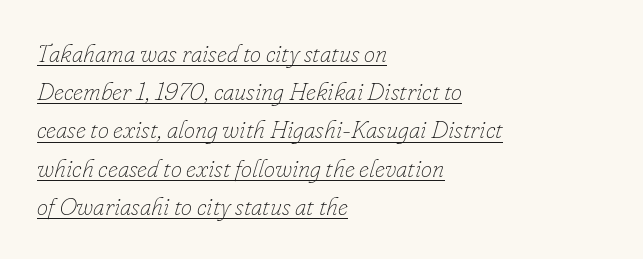
Q: Is the text bold? A: No.
Q: Is the text italic (slanted)? A: Yes, it leans right by about 16 degrees.
Q: Is the text underlined? A: Yes.
Q: How is the paragraph aligned? A: Left-aligned.
Q: Is the spacing between letters normal or unusually wide? A: Normal.
Q: Is the spacing between lines tight, normal or loose? A: Normal.
